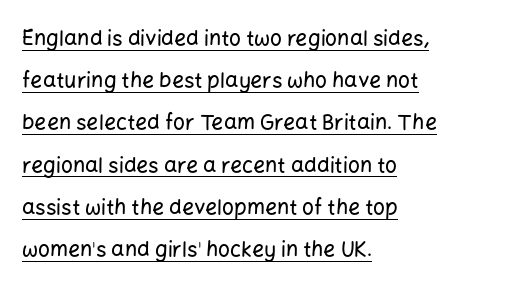
Ordinary non-slanted type is in use. Which margin do the lines hug? The left one — the right edge is uneven. Interline gaps are noticeably wide in this sample. Beneath each row of characters lies a ruled line. Here the glyphs are tracked normally, forming tight word shapes.
